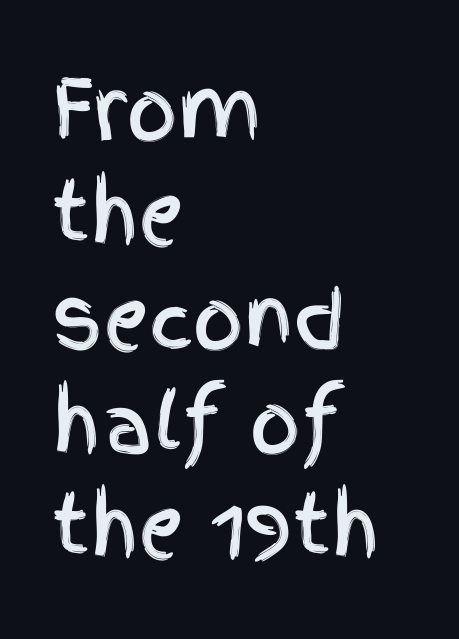
Q: Is the text italic (slanted)? A: No, it is upright.
Q: Is the typeface a serif or a sans-serif typeface? A: Sans-serif.
Q: Is the text underlined? A: No.
Q: How is the paragraph aligned? A: Left-aligned.
Q: Is the spacing between letters normal or unusually wide? A: Normal.
Q: Is the spacing between lines tight, normal or loose? A: Normal.
Q: Width (condensed, normal, or wide)? A: Condensed.
Q: x-height? A: Large.
Q: Monospaced? A: No.
